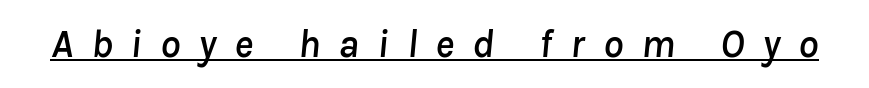
Q: Is the text italic (slanted)? A: Yes, it leans right by about 8 degrees.
Q: Is the text underlined? A: Yes.
Q: Is the spacing between letters normal or unusually wide? A: Unusually wide.
Q: Width (condensed, normal, or wide)? A: Normal.
Q: Stroke contrast? A: Low.
Q: x-height? A: Medium.
Q: Monospaced? A: No.
